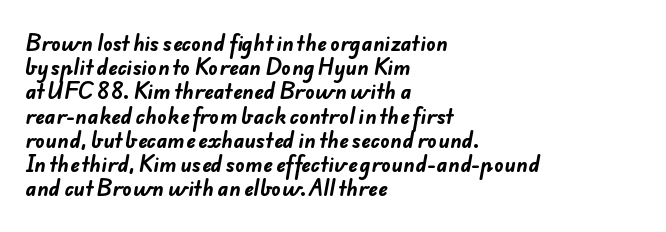
The image shows 20 px bold type; set left-aligned, line spacing 1.21x, normal letter spacing, not underlined.
